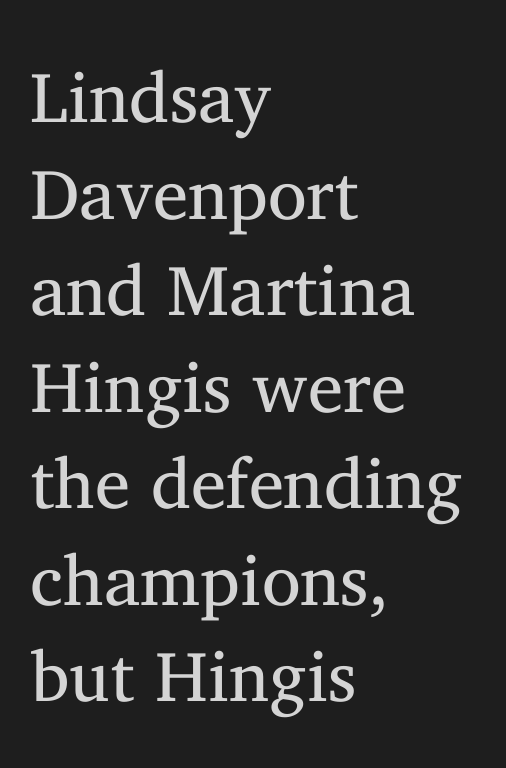
{"serif": "yes", "italic": "no", "bold": "no", "weight": "regular", "width": "normal", "stroke_contrast": "medium", "x_height": "medium", "monospaced": "no", "underline": "no", "align": "left", "line_spacing": "normal", "line_spacing_ratio": 1.36, "letter_spacing": "normal", "letter_spacing_em": 0.0, "glyph_px": 71}
